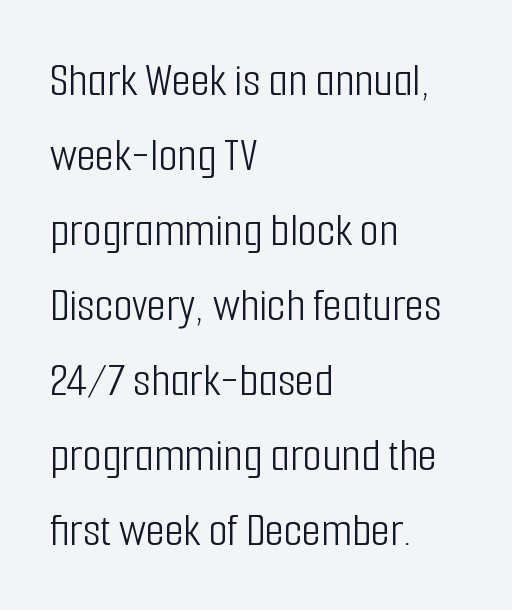
Every row of glyphs begins at an identical x-position on the left. Weight: not bold — regular or lighter. Classification — sans serif. The letters advance in unequal steps, a hallmark of proportional type. If you measured baseline to baseline, you'd find a middling distance. The zone under the glyphs is completely vacant.
